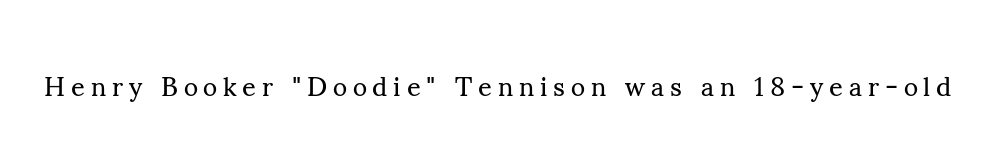
Designer's note — italics off, roman on. The letters are spread apart with noticeably loose tracking. These glyphs show unthickened strokes, regular width or finer. The glyphs are unaccompanied by any horizontal stroke below them.
